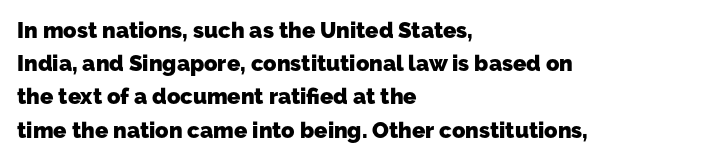
Q: Is the text bold? A: Yes.
Q: Is the text underlined? A: No.
Q: How is the paragraph aligned? A: Left-aligned.
Q: Is the spacing between letters normal or unusually wide? A: Normal.
Q: Is the spacing between lines tight, normal or loose? A: Normal.
